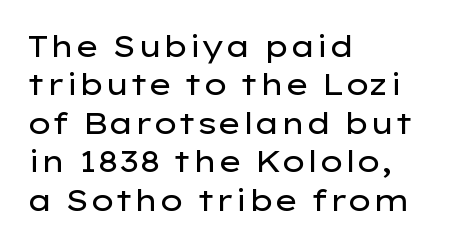
Think of a printed novel: that variable character pitch is what you see here. Reading down the column, the eye jumps a familiar distance to each next line. Underlining? Definitely not there. Unlike italic type, these characters show no tilt at all. Words appear dense and cohesive because spacing is normal.
